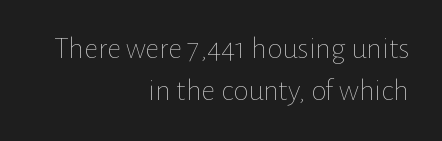
{"italic": "no", "bold": "no", "weight": "thin", "width": "normal", "stroke_contrast": "low", "x_height": "medium", "monospaced": "no", "underline": "no", "align": "right", "line_spacing": "normal", "line_spacing_ratio": 1.36, "letter_spacing": "normal", "letter_spacing_em": 0.0, "glyph_px": 31}
